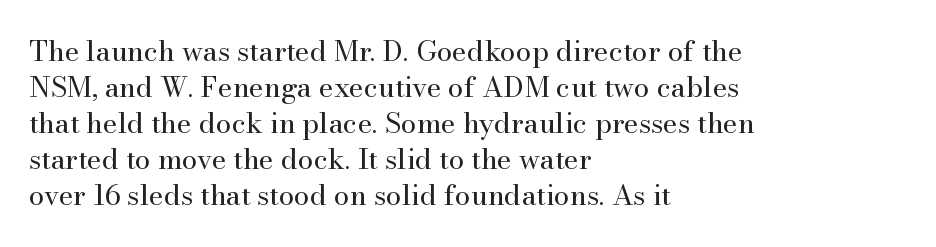
{"serif": "yes", "italic": "no", "bold": "no", "weight": "regular", "width": "normal", "stroke_contrast": "high", "x_height": "small", "monospaced": "no", "underline": "no", "align": "left", "line_spacing": "normal", "line_spacing_ratio": 1.29, "letter_spacing": "normal", "letter_spacing_em": 0.0, "glyph_px": 28}
